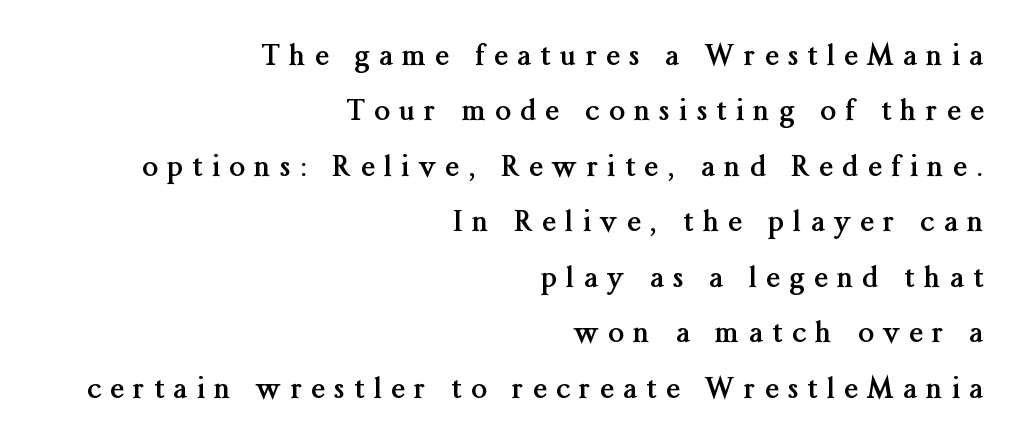
The image shows 28 px semibold serif type, upright; set right-aligned, loose line spacing (1.98x), unusually wide letter spacing (+0.34 em), not underlined; medium stroke contrast and a medium x-height.
